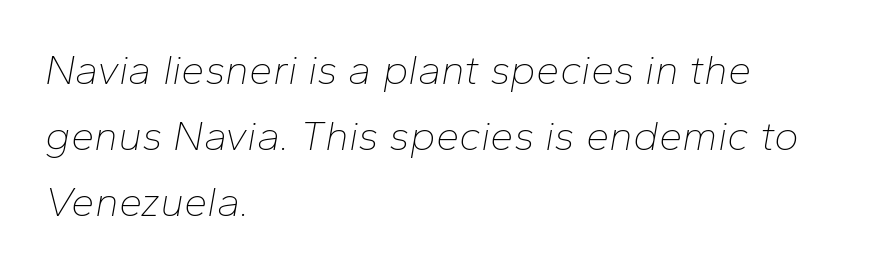
Q: Is the text bold? A: No.
Q: Is the text italic (slanted)? A: Yes, it leans right by about 10 degrees.
Q: Is the text underlined? A: No.
Q: How is the paragraph aligned? A: Left-aligned.
Q: Is the spacing between letters normal or unusually wide? A: Normal.
Q: Is the spacing between lines tight, normal or loose? A: Normal.
Q: Width (condensed, normal, or wide)? A: Normal.
Q: Stroke contrast? A: Low.
Q: x-height? A: Medium.
Q: Monospaced? A: No.
